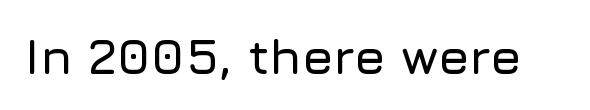
The image shows 50 px sans-serif type, upright; set normal letter spacing, not underlined; low stroke contrast and a medium x-height.
